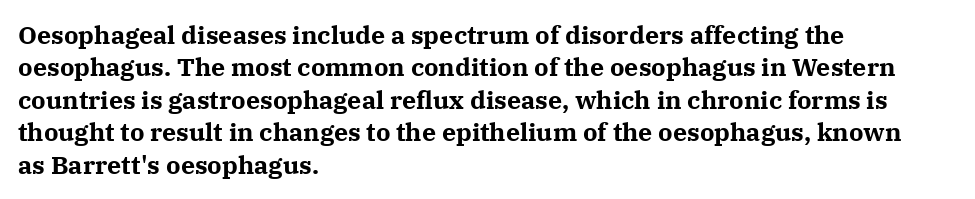
Q: Is the text bold? A: Yes.
Q: Is the text italic (slanted)? A: No, it is upright.
Q: Is the text underlined? A: No.
Q: How is the paragraph aligned? A: Left-aligned.
Q: Is the spacing between letters normal or unusually wide? A: Normal.
Q: Is the spacing between lines tight, normal or loose? A: Normal.
